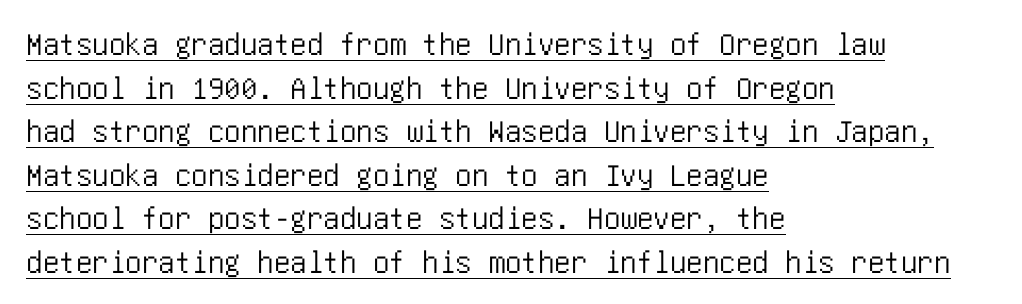
How are the letters spaced? Ordinarily, with no added tracking. Designer's note — italics off, roman on. The line-height multiplier appears to be the usual default. Beneath each row of characters lies a ruled line. The typesetter chose a ragged-right arrangement here.
